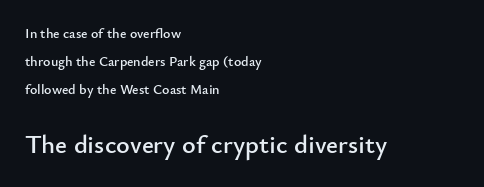
The image shows 26 px text type, upright; set left-aligned, loose line spacing (1.99x), normal letter spacing, not underlined; the second (bottom) block is 1.86x larger.
